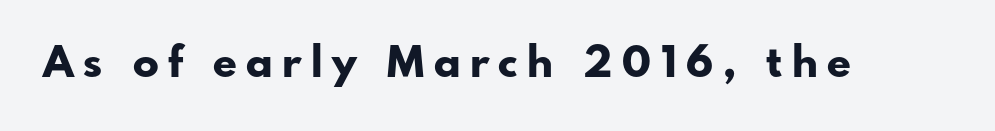
The image shows 43 px bold sans-serif type, upright; set unusually wide letter spacing (+0.22 em), not underlined; low stroke contrast and a small x-height.
